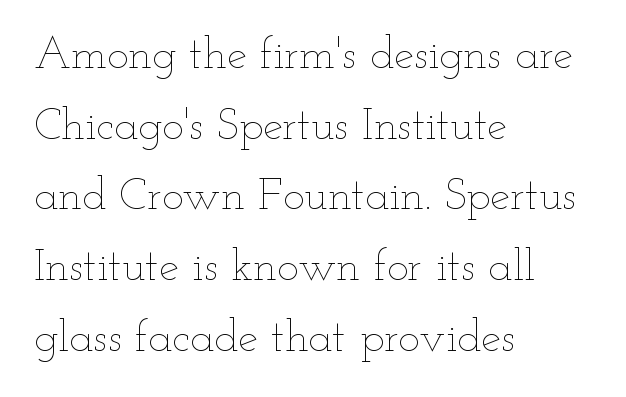
Q: Is the text bold? A: No.
Q: Is the text italic (slanted)? A: No, it is upright.
Q: Is the text underlined? A: No.
Q: How is the paragraph aligned? A: Left-aligned.
Q: Is the spacing between letters normal or unusually wide? A: Normal.
Q: Is the spacing between lines tight, normal or loose? A: Normal.
Q: Width (condensed, normal, or wide)? A: Wide.
Q: Stroke contrast? A: Low.
Q: x-height? A: Small.
Q: Monospaced? A: No.
